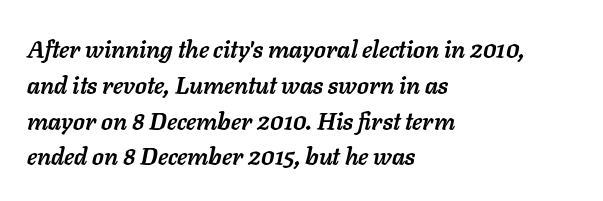
The sample has been set heavy, in full bold. Left-aligned paragraph, ragged on the right. A clean baseline with only descenders dipping below it. Vertical spacing — default.
